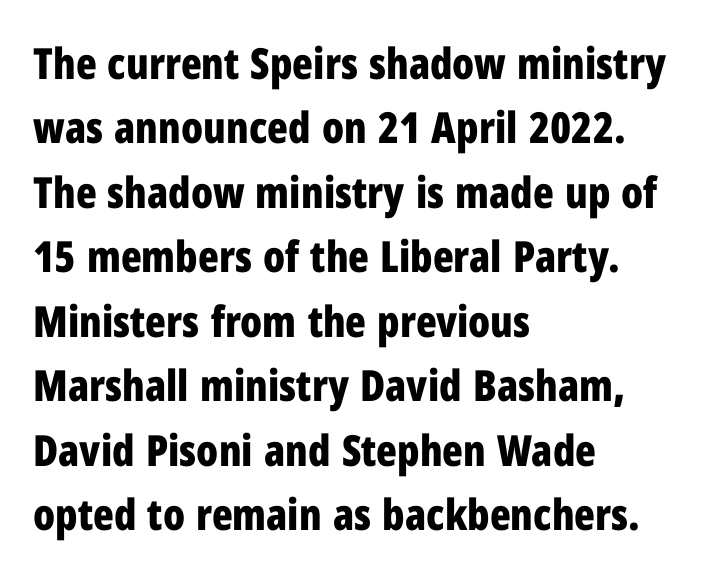
The image shows 43 px bold, condensed sans-serif type, upright; set left-aligned, normal line spacing (1.5x), normal letter spacing, not underlined; low stroke contrast and a medium x-height.
